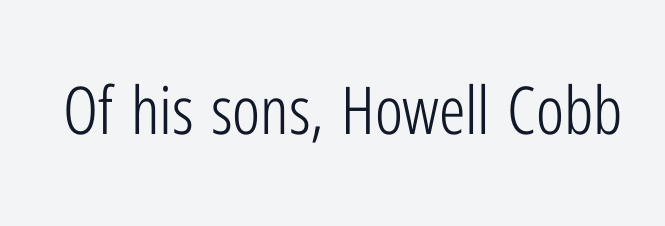
{"serif": "no", "italic": "no", "bold": "no", "weight": "light", "width": "condensed", "stroke_contrast": "low", "x_height": "medium", "monospaced": "no", "underline": "no", "letter_spacing": "normal", "letter_spacing_em": 0.0, "glyph_px": 66}
